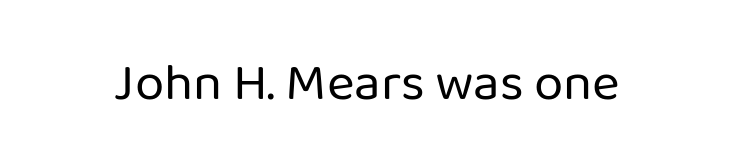
No feet cap the strokes, marking this as sans-serif type. How are the letters spaced? Ordinarily, with no added tracking. Heft: none added — not bold. These lines are rendered in a variable-pitch font.
